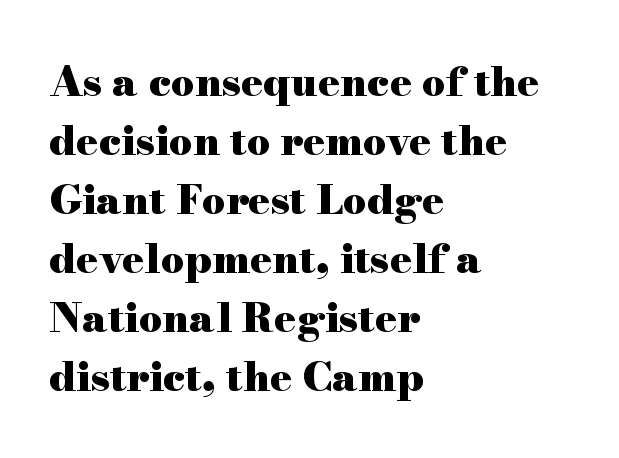
Q: Is the text bold? A: Yes.
Q: Is the text italic (slanted)? A: No, it is upright.
Q: Is the typeface a serif or a sans-serif typeface? A: Serif.
Q: Is the text underlined? A: No.
Q: How is the paragraph aligned? A: Left-aligned.
Q: Is the spacing between letters normal or unusually wide? A: Normal.
Q: Is the spacing between lines tight, normal or loose? A: Normal.
Q: Width (condensed, normal, or wide)? A: Wide.
Q: Stroke contrast? A: High.
Q: x-height? A: Small.
Q: Monospaced? A: No.
